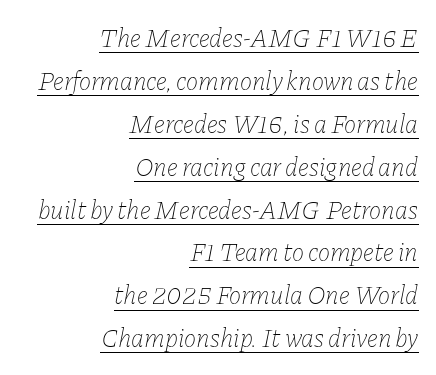
{"italic": "yes", "lean": "right", "slant_degrees": 11, "bold": "no", "underline": "yes", "align": "right", "line_spacing": "normal", "line_spacing_ratio": 1.65, "letter_spacing": "normal", "letter_spacing_em": 0.0, "glyph_px": 26}
